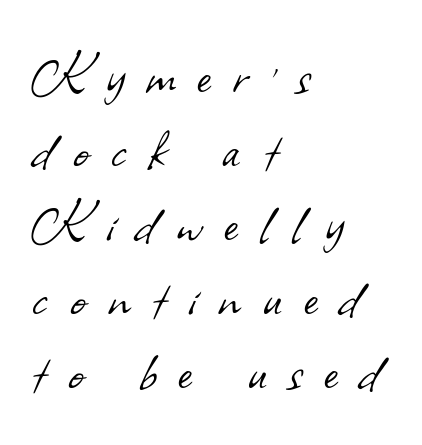
Heaviness? Minimal to ordinary, like unemphasized prose. This rendering features lettering with no underline. Here the designer chose a conventional face with non-uniform glyph widths. The designer dialed line spacing down below the default. Nothing sits at the stroke ends, so this counts as sans-serif.
